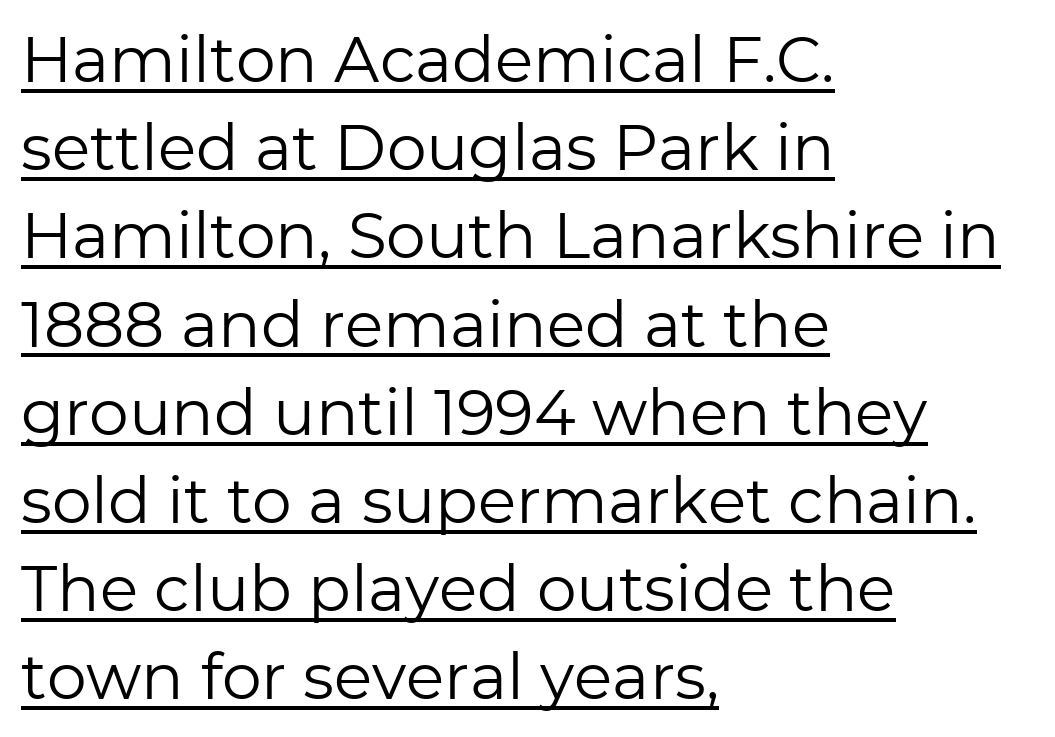
The image shows 63 px regular-weight sans-serif type, upright; set left-aligned, normal line spacing (1.4x), normal letter spacing, underlined; low stroke contrast and a medium x-height.
